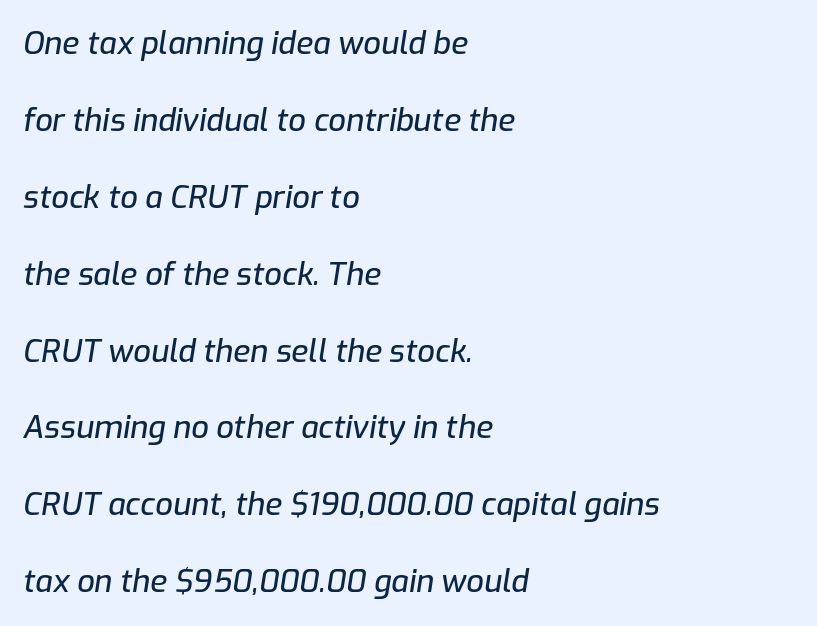
How would I describe the line gaps? Wide and relaxed. This sample has the flowing, uneven cadence of proportional lettering. The letters sit at their default tracking, neither squeezed nor spread. The strip under each line holds only bare page. This is oblique type, the kind used for emphasis or titles. Each line starts at the same left margin while the right side varies.
